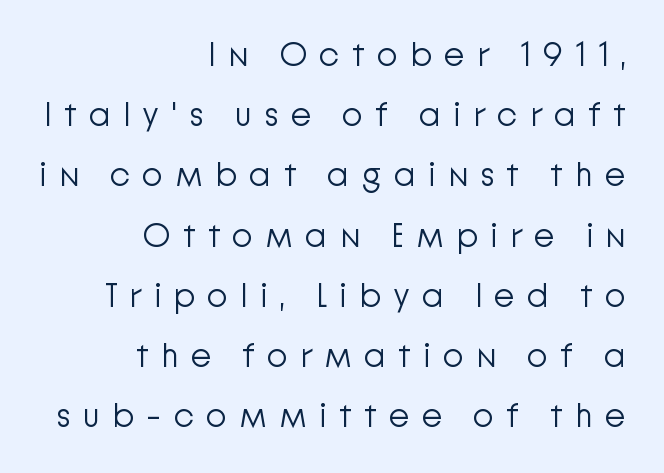
Q: Is the text bold? A: No.
Q: Is the text italic (slanted)? A: No, it is upright.
Q: Is the typeface a serif or a sans-serif typeface? A: Sans-serif.
Q: Is the text underlined? A: No.
Q: How is the paragraph aligned? A: Right-aligned.
Q: Is the spacing between letters normal or unusually wide? A: Unusually wide.
Q: Width (condensed, normal, or wide)? A: Normal.
Q: Stroke contrast? A: Low.
Q: x-height? A: Medium.
Q: Monospaced? A: No.
